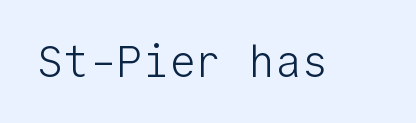
The image shows 44 px light sans-serif type, upright, monospaced; set normal letter spacing, not underlined; low stroke contrast and a medium x-height.
